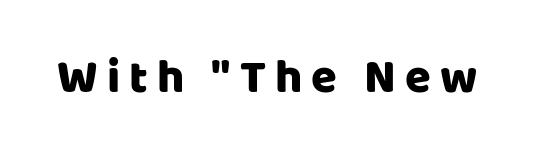
The image shows 47 px sans-serif type, upright; set not underlined; low stroke contrast and a large x-height.
